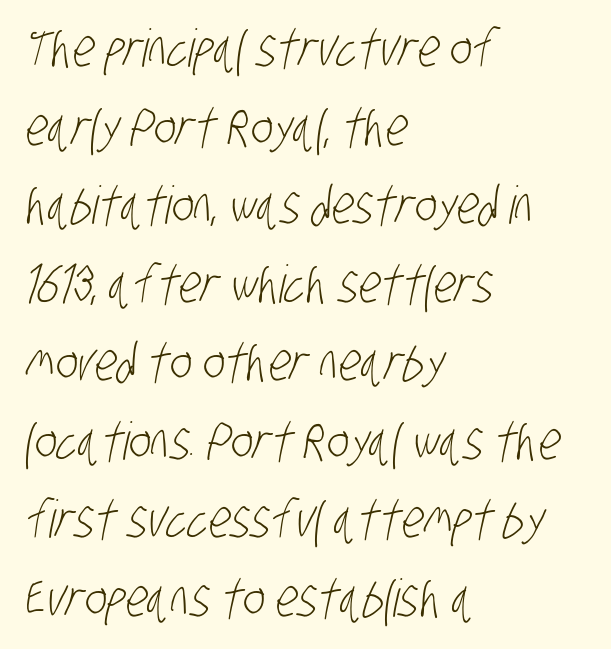
The image shows 52 px light, condensed sans-serif type; set left-aligned, normal line spacing (1.51x), normal letter spacing, not underlined; low stroke contrast and a large x-height.
